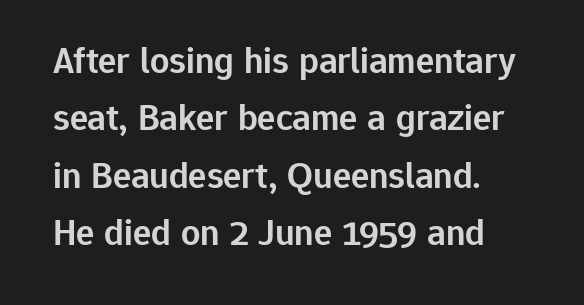
{"serif": "no", "italic": "no", "bold": "semi", "weight": "semibold", "width": "normal", "stroke_contrast": "low", "x_height": "medium", "monospaced": "no", "underline": "no", "align": "left", "line_spacing": "normal", "line_spacing_ratio": 1.51, "letter_spacing": "normal", "letter_spacing_em": 0.0, "glyph_px": 38}
